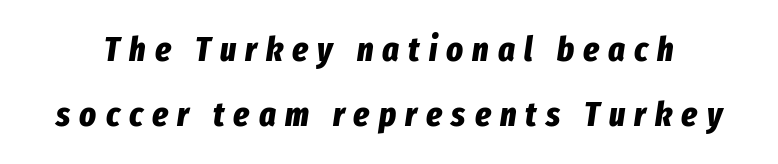
The image shows 35 px bold, condensed type, italic (leaning right); set line spacing 1.85x, unusually wide letter spacing (+0.26 em), not underlined; low stroke contrast and a medium x-height.
